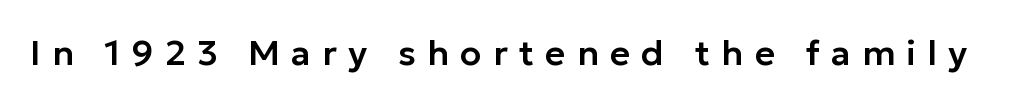
Q: Is the text italic (slanted)? A: No, it is upright.
Q: Is the typeface a serif or a sans-serif typeface? A: Sans-serif.
Q: Is the text underlined? A: No.
Q: Is the spacing between letters normal or unusually wide? A: Unusually wide.
Q: Width (condensed, normal, or wide)? A: Normal.
Q: Stroke contrast? A: Low.
Q: x-height? A: Medium.
Q: Monospaced? A: No.
